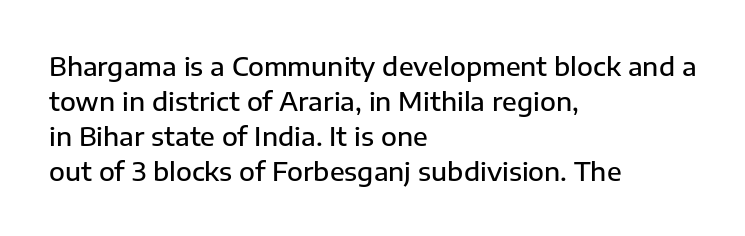
Q: Is the text bold? A: Semi-bold.
Q: Is the text italic (slanted)? A: No, it is upright.
Q: Is the text underlined? A: No.
Q: How is the paragraph aligned? A: Left-aligned.
Q: Is the spacing between letters normal or unusually wide? A: Normal.
Q: Is the spacing between lines tight, normal or loose? A: Normal.
